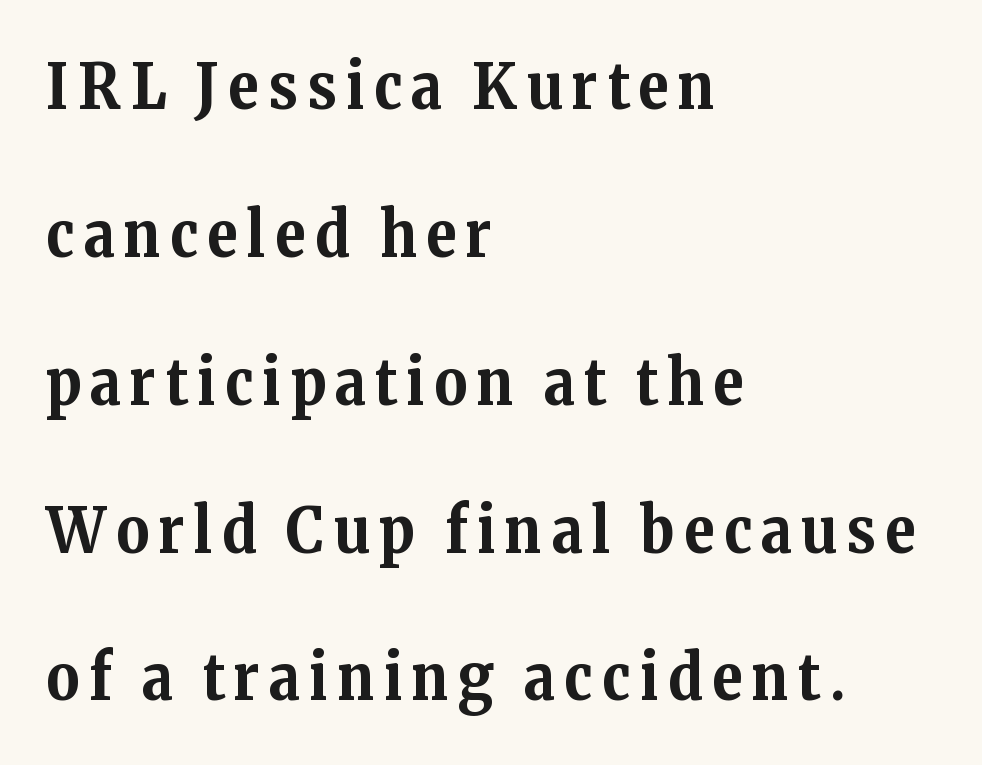
Quick note: interline space is abundant. Check where the strokes stop: tiny serifs finish them off. The area under the type is left untouched. A typesetter would call this proportional, since set widths differ per character.
